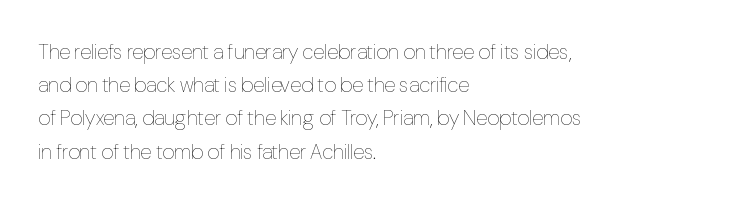
The face looks like a standard text weight, possibly lighter. Short and long lines alike share a common starting point at left. Vertically, the passage feels balanced, rows spaced as you'd expect. A bare baseline throughout the passage. Here the glyphs are tracked normally, forming tight word shapes.
